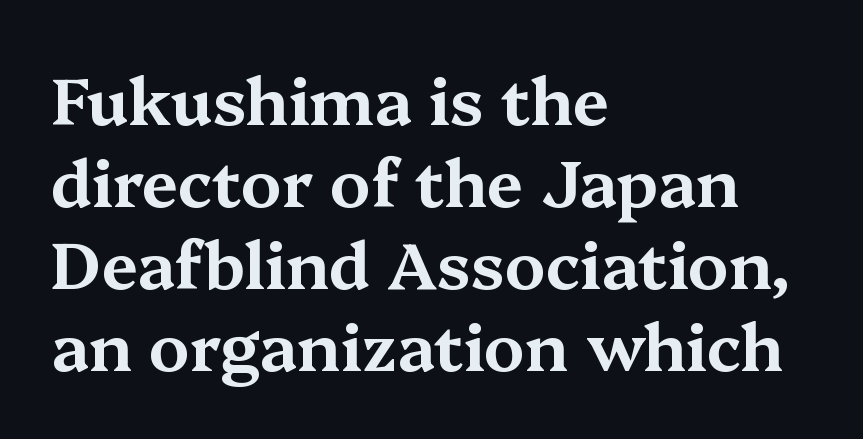
The image shows 65 px wide serif type, upright; set left-aligned, normal line spacing (1.26x), normal letter spacing, not underlined; medium stroke contrast and a medium x-height.
